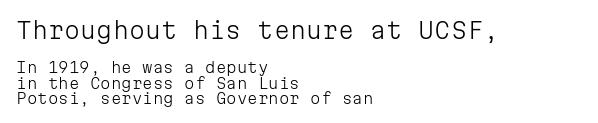
Q: Is the text bold? A: No.
Q: Is the text italic (slanted)? A: No, it is upright.
Q: Is the text underlined? A: No.
Q: How is the paragraph aligned? A: Left-aligned.
Q: Is the spacing between letters normal or unusually wide? A: Normal.
Q: Is the spacing between lines tight, normal or loose? A: Tight.
Q: Which block of text is set in a larger size, the first (top) or the second (bottom)? A: The first (top) one.
